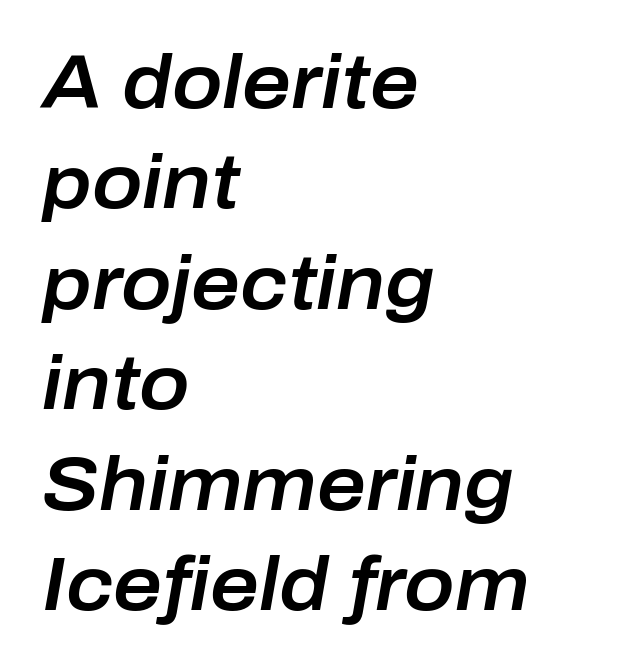
{"italic": "yes", "lean": "right", "slant_degrees": 10, "width": "normal", "stroke_contrast": "low", "x_height": "medium", "monospaced": "no", "underline": "no", "align": "left", "line_spacing": "normal", "line_spacing_ratio": 1.34, "letter_spacing": "normal", "letter_spacing_em": 0.0, "glyph_px": 75}
